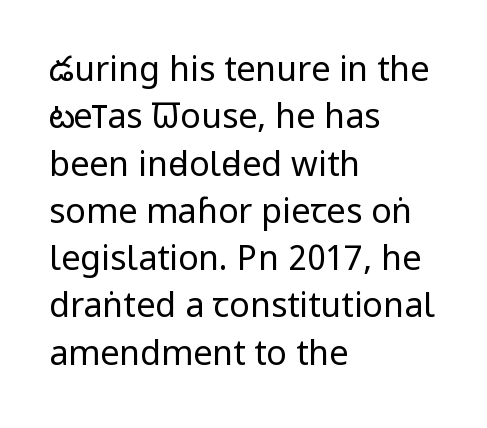
The image shows 34 px regular-weight, condensed sans-serif type, upright; set left-aligned, normal line spacing (1.39x), normal letter spacing, not underlined; low stroke contrast and a large x-height.
